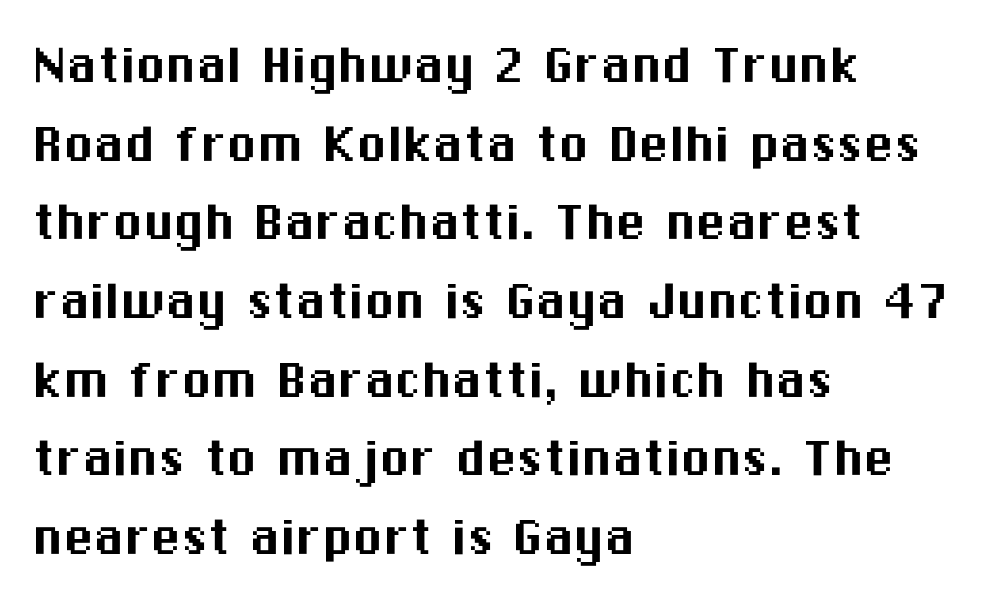
Short note: letters normally spaced. Has an underline been added? It has not. Reading down the column, the eye jumps a familiar distance to each next line. The face used here is a sans, in the tradition of grotesques and geometrics. Quick note: not italic, upright. Think of a printed novel: that variable character pitch is what you see here.
